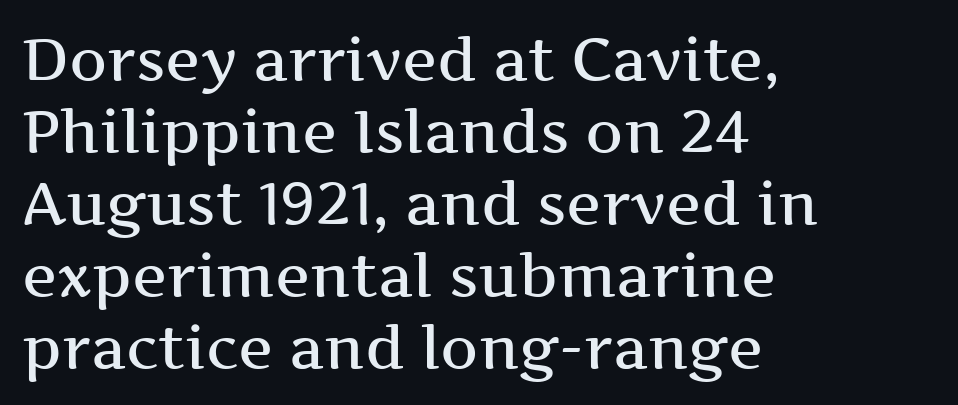
The image shows 59 px semibold, wide serif type, upright; set left-aligned, line spacing 1.22x, normal letter spacing, not underlined; medium stroke contrast and a medium x-height.
